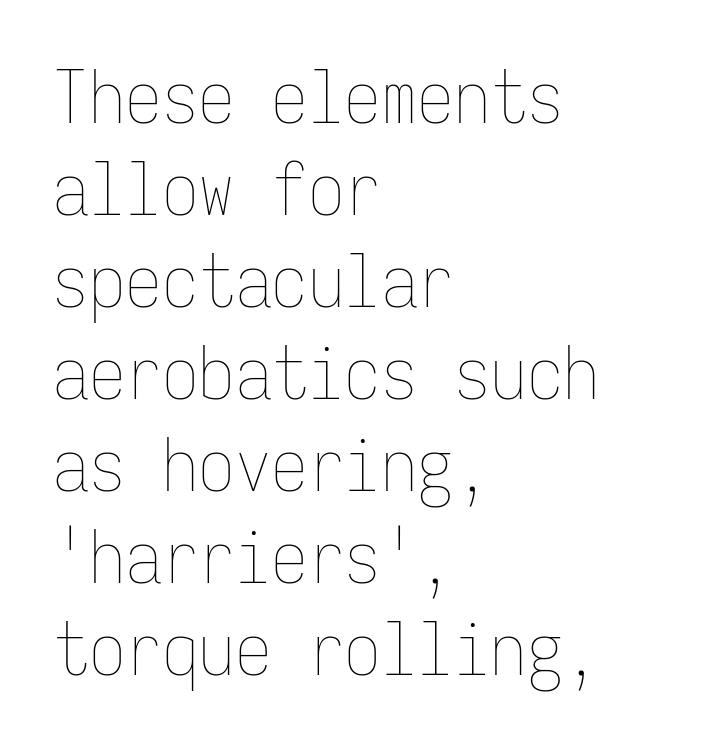
The image shows 73 px thin, condensed type, upright, monospaced; set left-aligned, normal line spacing (1.26x), normal letter spacing, not underlined; low stroke contrast and a medium x-height.
